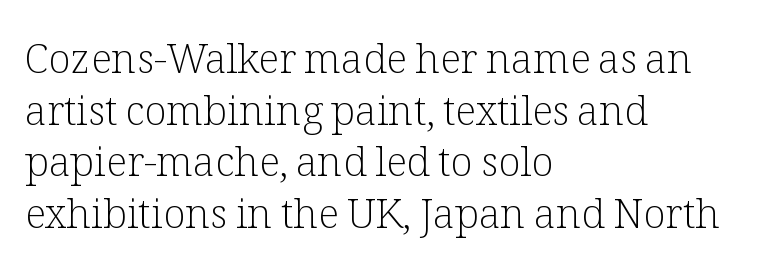
Designer's note — italics off, roman on. You could not count columns in this text — the font is proportionally spaced. Words float on clear page, feet unadorned. Is this a heavy cut? Hardly; it is regular or lighter. The tracking reads as untouched default to a designer's eye. The rendering shows small feet on the letterforms — a serif design.
